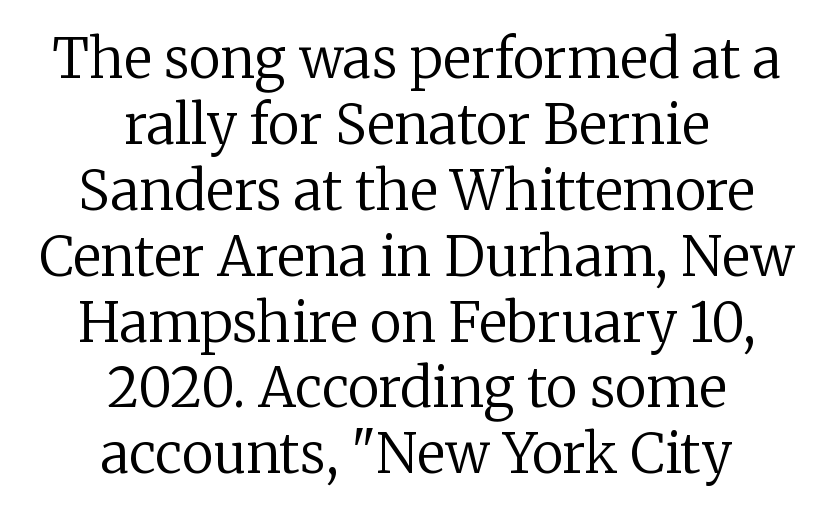
Q: Is the text bold? A: No.
Q: Is the text italic (slanted)? A: No, it is upright.
Q: Is the typeface a serif or a sans-serif typeface? A: Serif.
Q: Is the text underlined? A: No.
Q: How is the paragraph aligned? A: Centered.
Q: Is the spacing between letters normal or unusually wide? A: Normal.
Q: Width (condensed, normal, or wide)? A: Normal.
Q: Stroke contrast? A: Low.
Q: x-height? A: Medium.
Q: Monospaced? A: No.
